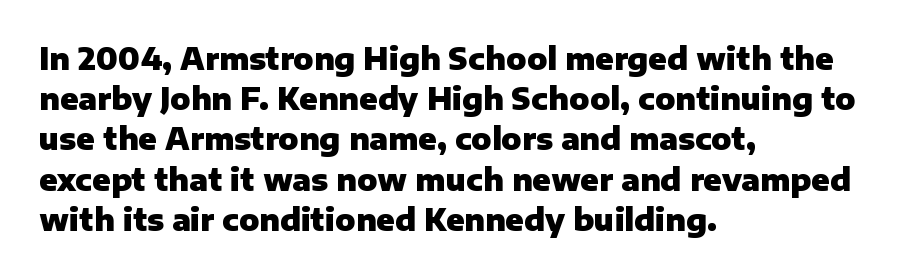
The image shows 30 px heavy sans-serif type, upright; set left-aligned, normal line spacing (1.34x), normal letter spacing, not underlined; low stroke contrast and a medium x-height.
